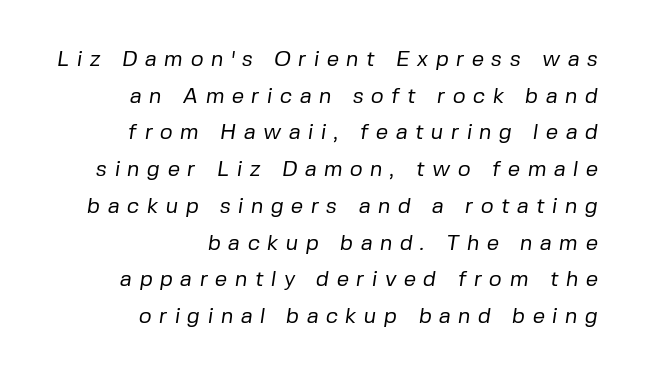
The image shows 22 px text type; set right-aligned, normal line spacing (1.67x), unusually wide letter spacing (+0.33 em), not underlined.
